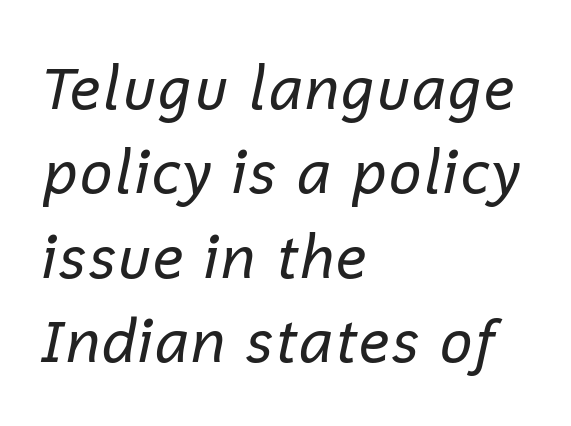
Q: Is the text bold? A: No.
Q: Is the text italic (slanted)? A: Yes, it leans right by about 12 degrees.
Q: Is the text underlined? A: No.
Q: How is the paragraph aligned? A: Left-aligned.
Q: Is the spacing between letters normal or unusually wide? A: Normal.
Q: Is the spacing between lines tight, normal or loose? A: Normal.
Q: Width (condensed, normal, or wide)? A: Normal.
Q: Stroke contrast? A: Low.
Q: x-height? A: Medium.
Q: Monospaced? A: No.
